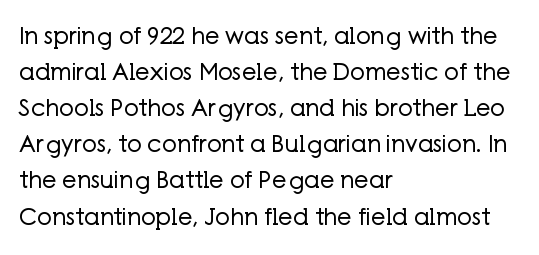
Q: Is the text bold? A: No.
Q: Is the text italic (slanted)? A: No, it is upright.
Q: Is the text underlined? A: No.
Q: How is the paragraph aligned? A: Left-aligned.
Q: Is the spacing between letters normal or unusually wide? A: Normal.
Q: Is the spacing between lines tight, normal or loose? A: Normal.
